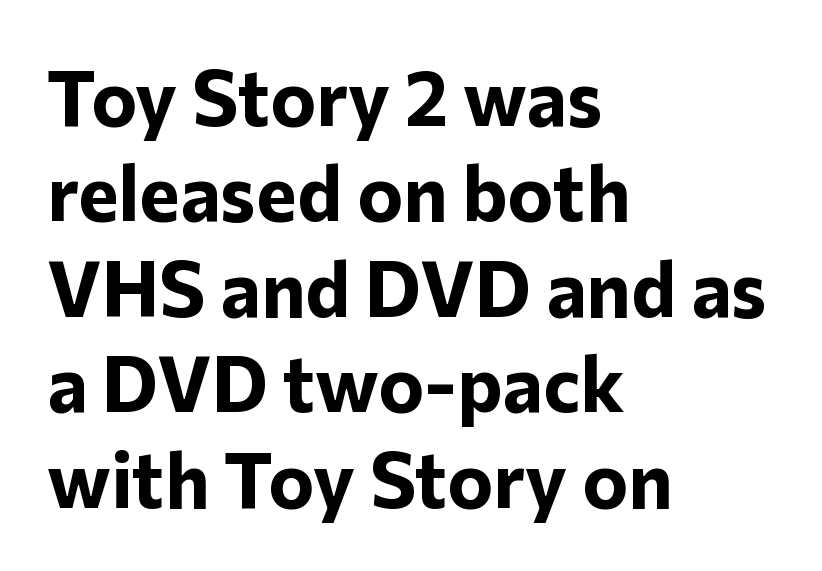
{"serif": "no", "italic": "no", "bold": "yes", "weight": "bold", "width": "normal", "stroke_contrast": "low", "x_height": "medium", "monospaced": "no", "underline": "no", "align": "left", "line_spacing_ratio": 1.24, "letter_spacing": "normal", "letter_spacing_em": 0.0, "glyph_px": 77}
